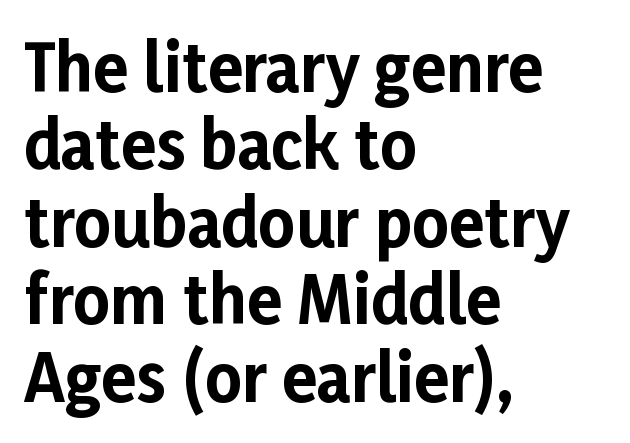
{"serif": "no", "italic": "no", "bold": "yes", "weight": "bold", "width": "normal", "stroke_contrast": "low", "x_height": "medium", "monospaced": "no", "underline": "no", "align": "left", "line_spacing_ratio": 1.21, "letter_spacing": "normal", "letter_spacing_em": 0.0, "glyph_px": 64}
